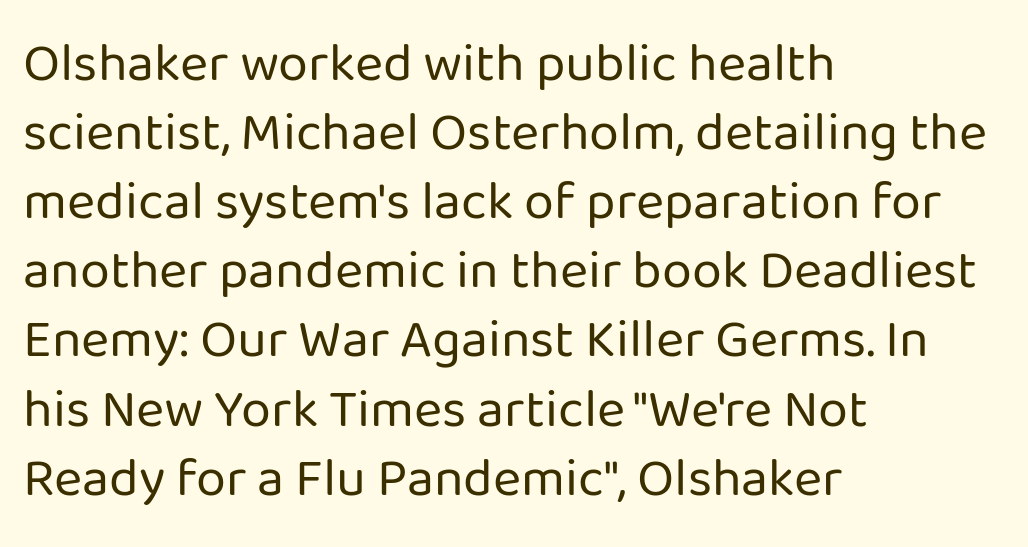
Q: Is the text bold? A: No.
Q: Is the text italic (slanted)? A: No, it is upright.
Q: Is the typeface a serif or a sans-serif typeface? A: Sans-serif.
Q: Is the text underlined? A: No.
Q: How is the paragraph aligned? A: Left-aligned.
Q: Is the spacing between letters normal or unusually wide? A: Normal.
Q: Is the spacing between lines tight, normal or loose? A: Normal.
Q: Width (condensed, normal, or wide)? A: Normal.
Q: Stroke contrast? A: Low.
Q: x-height? A: Medium.
Q: Monospaced? A: No.
